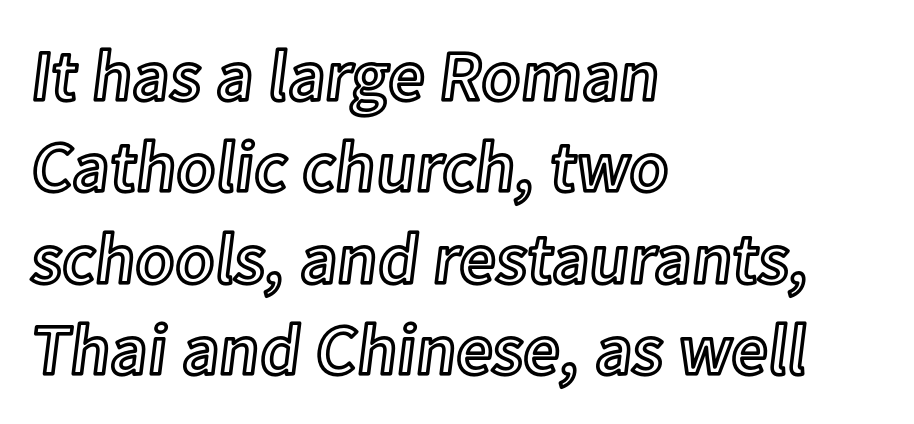
{"width": "normal", "x_height": "medium", "monospaced": "no", "underline": "no", "align": "left", "line_spacing": "normal", "line_spacing_ratio": 1.27, "letter_spacing": "normal", "letter_spacing_em": 0.0, "glyph_px": 72}
